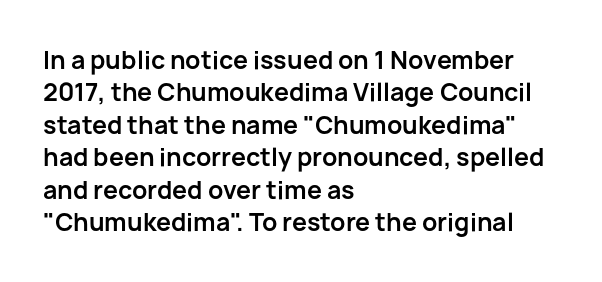
The image shows 24 px bold type, upright; set left-aligned, normal line spacing (1.35x), normal letter spacing, not underlined.
